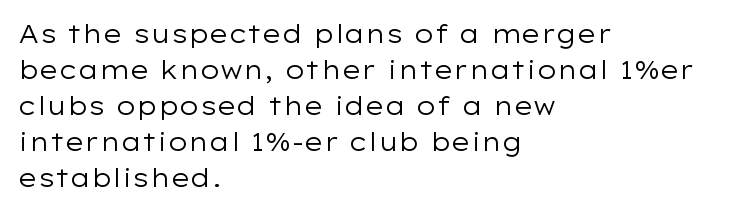
The image shows 25 px text type, upright; set left-aligned, normal line spacing (1.44x), normal letter spacing, not underlined.
